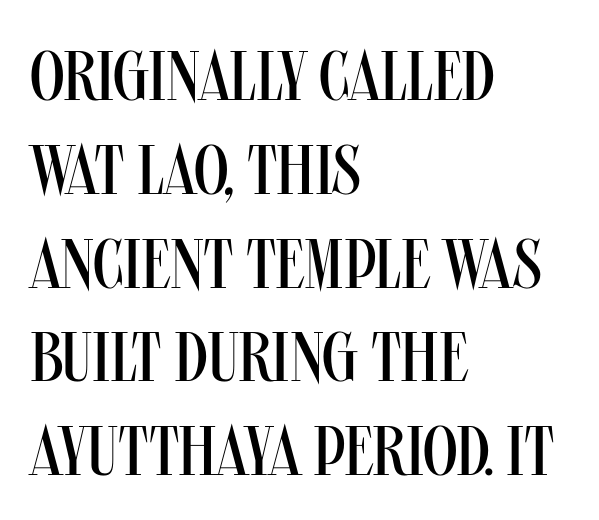
Q: Is the text bold? A: No.
Q: Is the text italic (slanted)? A: No, it is upright.
Q: Is the typeface a serif or a sans-serif typeface? A: Sans-serif.
Q: Is the text underlined? A: No.
Q: How is the paragraph aligned? A: Left-aligned.
Q: Is the spacing between letters normal or unusually wide? A: Normal.
Q: Is the spacing between lines tight, normal or loose? A: Normal.
Q: Width (condensed, normal, or wide)? A: Condensed.
Q: Stroke contrast? A: Medium.
Q: x-height? A: Large.
Q: Monospaced? A: No.
